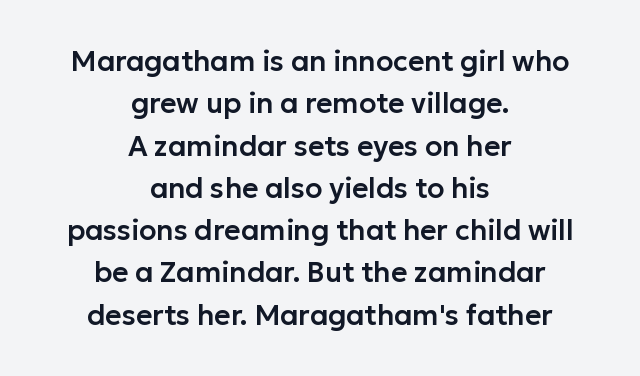
The image shows 28 px sans-serif type, upright; set centered, normal line spacing (1.51x), normal letter spacing, not underlined; low stroke contrast and a medium x-height.
